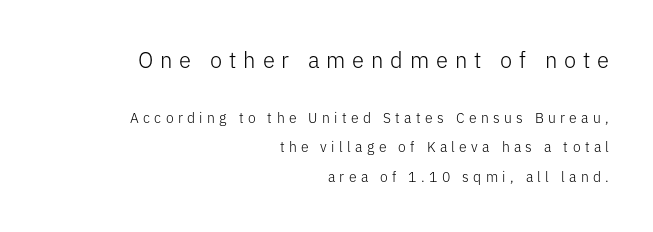
Caption: upper text group enlarged, lower text group reduced. Caption: expanded tracking, letters set apart. Decoration check: the copy has no underline. It's the straight-up-and-down kind of type. The cut favours lightness, reaching ordinary text weight at its darkest.
